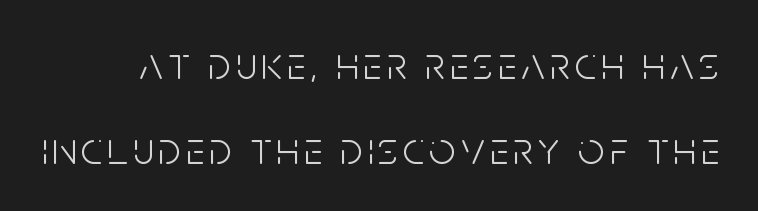
The rendering uses natural spacing where letterforms have individual widths. Type style note: lacks serifs. You can tell it's not italic because the verticals are truly vertical. Anything drawn beneath the words? Only blank space.
